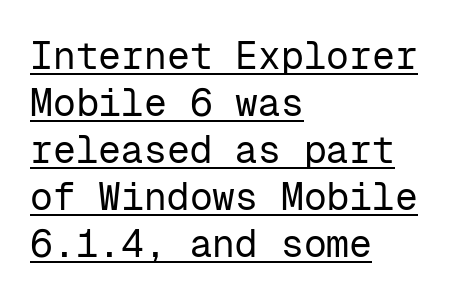
Q: Is the text bold? A: No.
Q: Is the text italic (slanted)? A: No, it is upright.
Q: Is the typeface a serif or a sans-serif typeface? A: Sans-serif.
Q: Is the text underlined? A: Yes.
Q: How is the paragraph aligned? A: Left-aligned.
Q: Is the spacing between letters normal or unusually wide? A: Normal.
Q: Width (condensed, normal, or wide)? A: Normal.
Q: Stroke contrast? A: Low.
Q: x-height? A: Medium.
Q: Monospaced? A: Yes.
